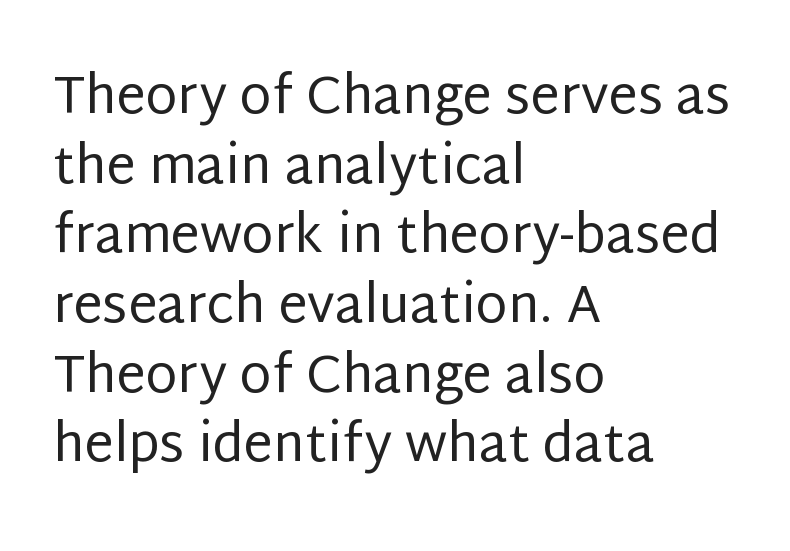
Q: Is the text bold? A: No.
Q: Is the text italic (slanted)? A: No, it is upright.
Q: Is the typeface a serif or a sans-serif typeface? A: Sans-serif.
Q: Is the text underlined? A: No.
Q: How is the paragraph aligned? A: Left-aligned.
Q: Is the spacing between letters normal or unusually wide? A: Normal.
Q: Is the spacing between lines tight, normal or loose? A: Normal.
Q: Width (condensed, normal, or wide)? A: Normal.
Q: Stroke contrast? A: Low.
Q: x-height? A: Large.
Q: Monospaced? A: No.
